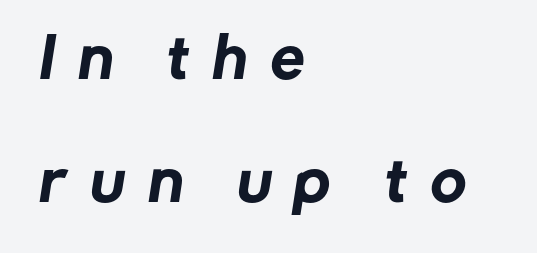
The image shows 55 px sans-serif type; set left-aligned, loose line spacing (2.23x), unusually wide letter spacing (+0.42 em), not underlined; low stroke contrast and a medium x-height.
